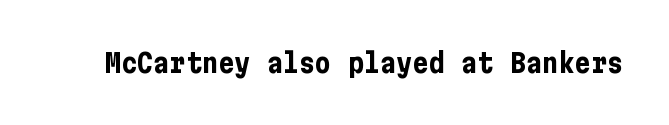
The image shows 27 px bold type, upright; set normal letter spacing, not underlined.
